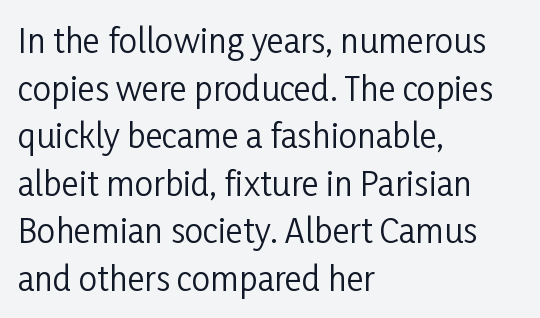
{"serif": "no", "italic": "no", "bold": "no", "weight": "regular", "width": "condensed", "stroke_contrast": "low", "x_height": "medium", "monospaced": "no", "underline": "no", "align": "left", "line_spacing": "normal", "line_spacing_ratio": 1.44, "letter_spacing": "normal", "letter_spacing_em": 0.0, "glyph_px": 33}
